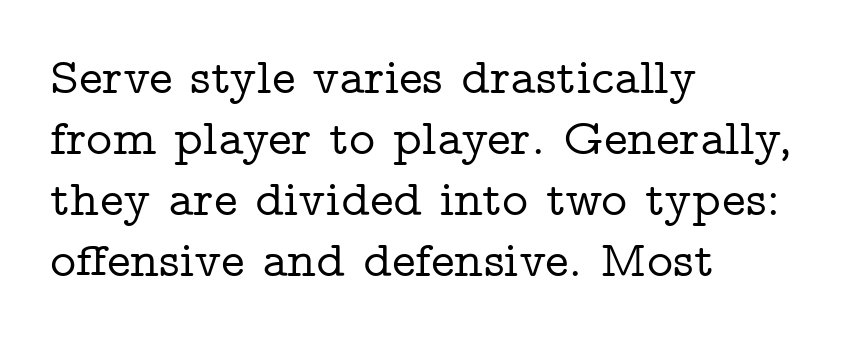
Spacing verdict: proportional, widths tailored to each character. Layout note: lines flush left. Is there any slant? The stems are plumb. The glyphs in this specimen are seriffed. Spacing between characters is what you'd get straight out of the box. Has an underline been added? It has not.
